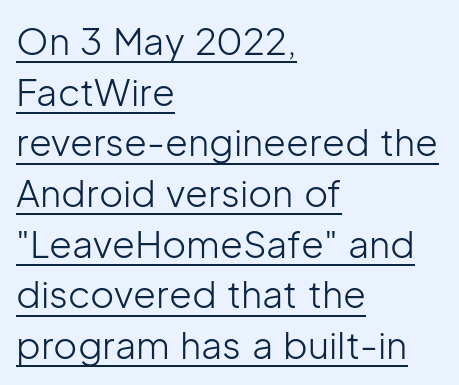
{"serif": "no", "italic": "no", "bold": "no", "weight": "light", "width": "normal", "stroke_contrast": "low", "x_height": "medium", "monospaced": "no", "underline": "yes", "align": "left", "line_spacing": "normal", "line_spacing_ratio": 1.37, "letter_spacing": "normal", "letter_spacing_em": 0.0, "glyph_px": 37}
